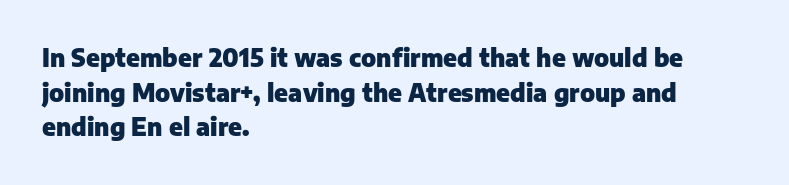
Rule under the text: the space is simply empty. Nothing unusual about the tracking: characters are spaced as the font intends. Leading: standard. This sample uses an upright cut, with every glyph sitting square on the baseline. Set as a true bold cut, around the 700 mark. Line beginnings align vertically; line endings do not.
